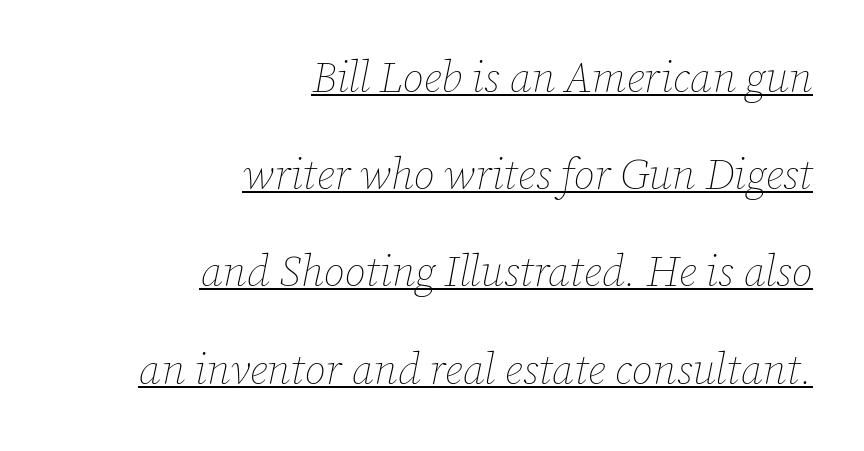
Q: Is the text bold? A: No.
Q: Is the text italic (slanted)? A: Yes, it leans right by about 12 degrees.
Q: Is the text underlined? A: Yes.
Q: How is the paragraph aligned? A: Right-aligned.
Q: Is the spacing between letters normal or unusually wide? A: Normal.
Q: Is the spacing between lines tight, normal or loose? A: Loose.
Q: Width (condensed, normal, or wide)? A: Normal.
Q: Stroke contrast? A: Low.
Q: x-height? A: Medium.
Q: Monospaced? A: No.
